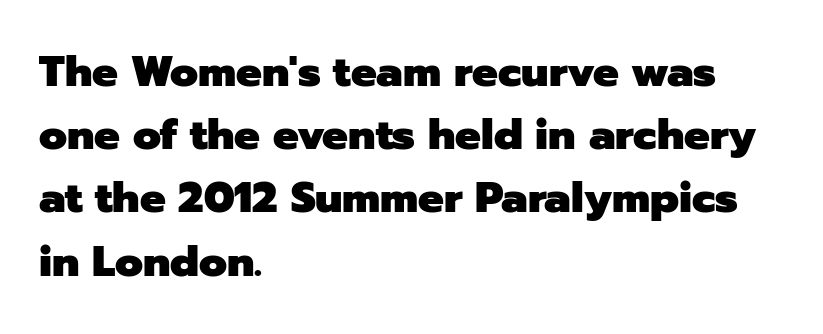
The image shows 43 px heavy sans-serif type, upright; set left-aligned, normal line spacing (1.47x), normal letter spacing, not underlined; low stroke contrast and a medium x-height.
